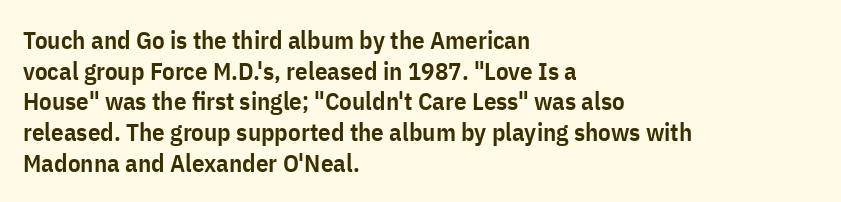
Q: Is the text bold? A: Semi-bold.
Q: Is the text italic (slanted)? A: No, it is upright.
Q: Is the text underlined? A: No.
Q: How is the paragraph aligned? A: Left-aligned.
Q: Is the spacing between letters normal or unusually wide? A: Normal.
